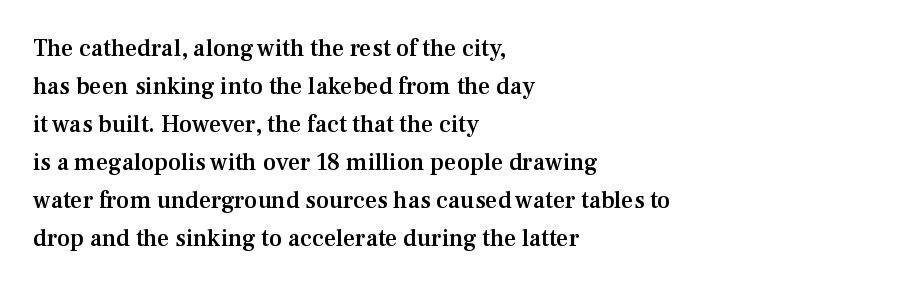
Q: Is the text bold? A: Semi-bold.
Q: Is the text italic (slanted)? A: No, it is upright.
Q: Is the text underlined? A: No.
Q: How is the paragraph aligned? A: Left-aligned.
Q: Is the spacing between letters normal or unusually wide? A: Normal.
Q: Is the spacing between lines tight, normal or loose? A: Normal.
